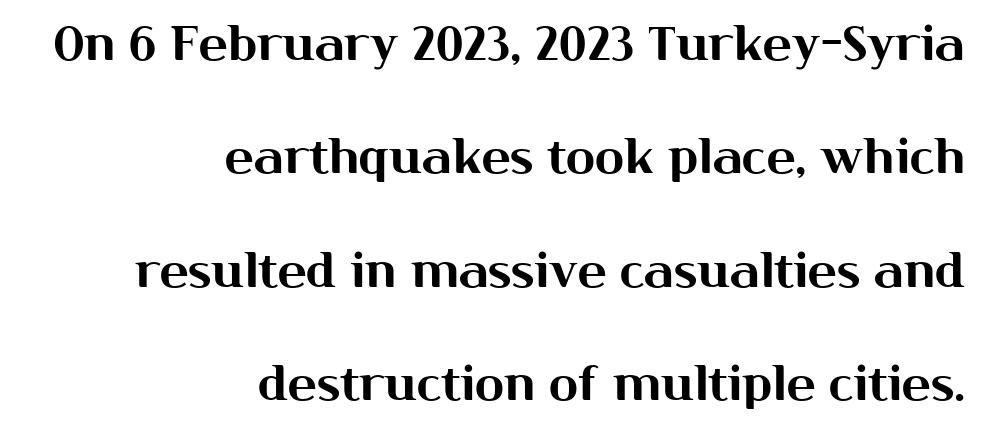
{"serif": "no", "italic": "no", "width": "normal", "stroke_contrast": "medium", "x_height": "medium", "monospaced": "no", "underline": "no", "align": "right", "line_spacing": "loose", "line_spacing_ratio": 2.36, "letter_spacing": "normal", "letter_spacing_em": 0.0, "glyph_px": 48}
